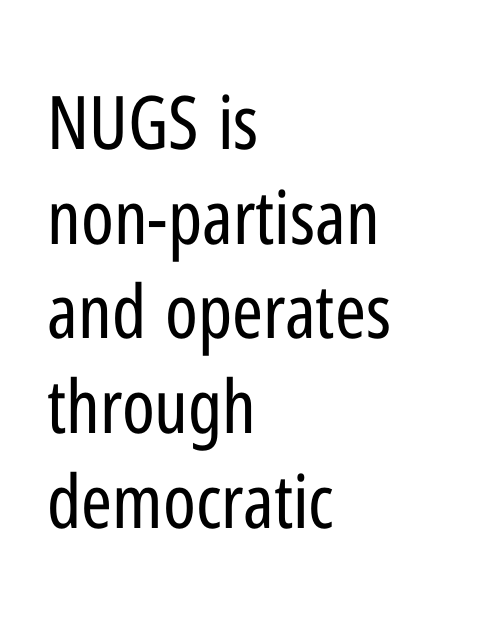
The image shows 74 px regular-weight, condensed sans-serif type, upright; set left-aligned, normal line spacing (1.28x), normal letter spacing, not underlined; low stroke contrast and a medium x-height.
